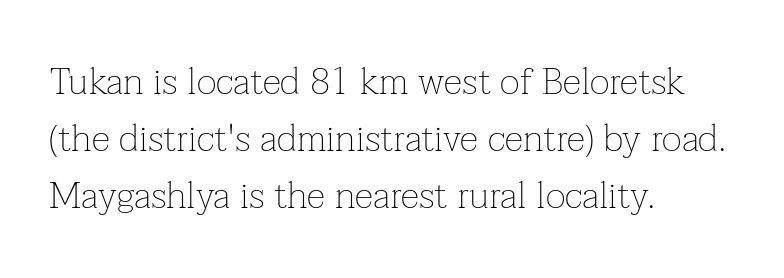
Q: Is the text bold? A: No.
Q: Is the text italic (slanted)? A: No, it is upright.
Q: Is the typeface a serif or a sans-serif typeface? A: Serif.
Q: Is the text underlined? A: No.
Q: How is the paragraph aligned? A: Left-aligned.
Q: Is the spacing between letters normal or unusually wide? A: Normal.
Q: Is the spacing between lines tight, normal or loose? A: Normal.
Q: Width (condensed, normal, or wide)? A: Normal.
Q: Stroke contrast? A: Low.
Q: x-height? A: Medium.
Q: Monospaced? A: No.
